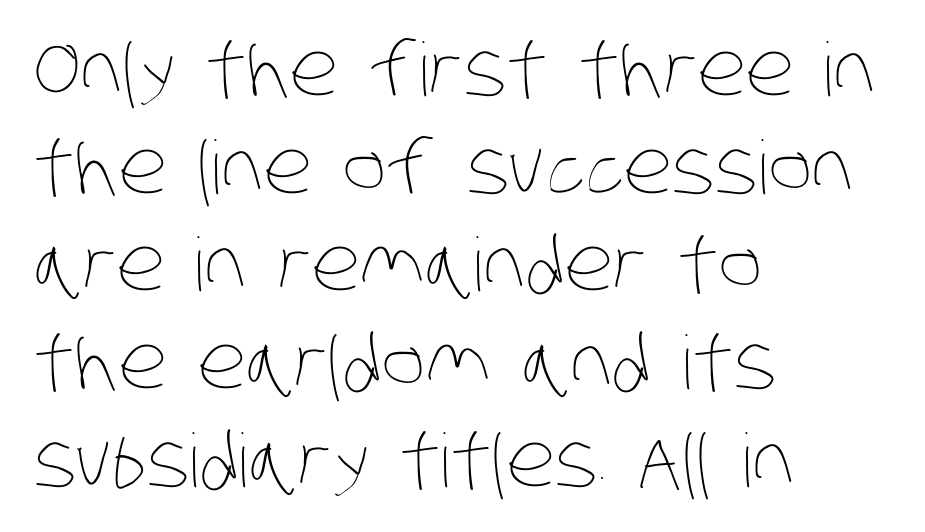
Q: Is the text bold? A: No.
Q: Is the text underlined? A: No.
Q: How is the paragraph aligned? A: Left-aligned.
Q: Is the spacing between letters normal or unusually wide? A: Normal.
Q: Is the spacing between lines tight, normal or loose? A: Normal.
Q: Width (condensed, normal, or wide)? A: Condensed.
Q: Stroke contrast? A: Low.
Q: x-height? A: Large.
Q: Monospaced? A: No.
